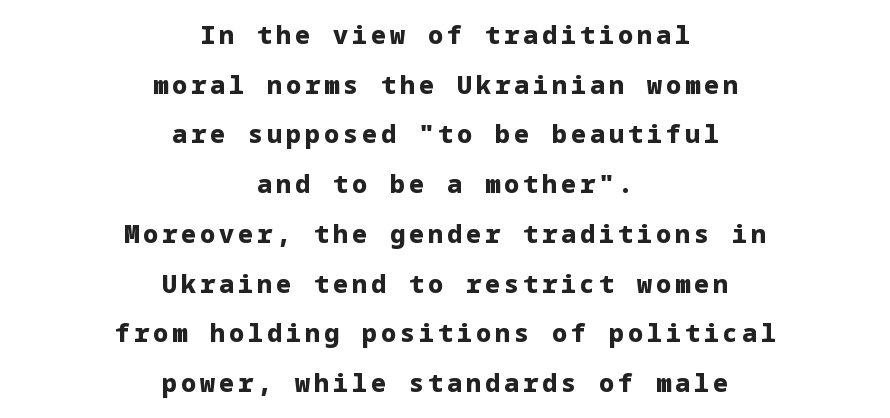
Q: Is the text bold? A: Yes.
Q: Is the text italic (slanted)? A: No, it is upright.
Q: Is the text underlined? A: No.
Q: How is the paragraph aligned? A: Centered.
Q: Is the spacing between lines tight, normal or loose? A: Loose.
